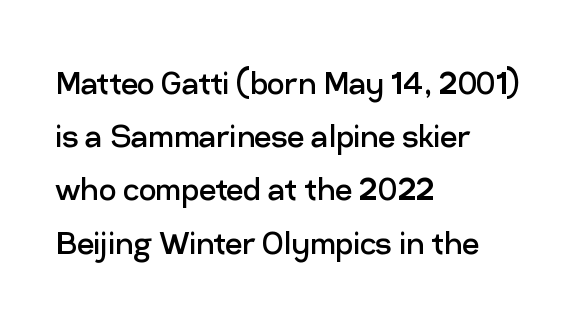
Q: Is the text bold? A: No.
Q: Is the text italic (slanted)? A: No, it is upright.
Q: Is the typeface a serif or a sans-serif typeface? A: Sans-serif.
Q: Is the text underlined? A: No.
Q: How is the paragraph aligned? A: Left-aligned.
Q: Is the spacing between letters normal or unusually wide? A: Normal.
Q: Is the spacing between lines tight, normal or loose? A: Normal.
Q: Width (condensed, normal, or wide)? A: Normal.
Q: Stroke contrast? A: Low.
Q: x-height? A: Medium.
Q: Monospaced? A: No.
